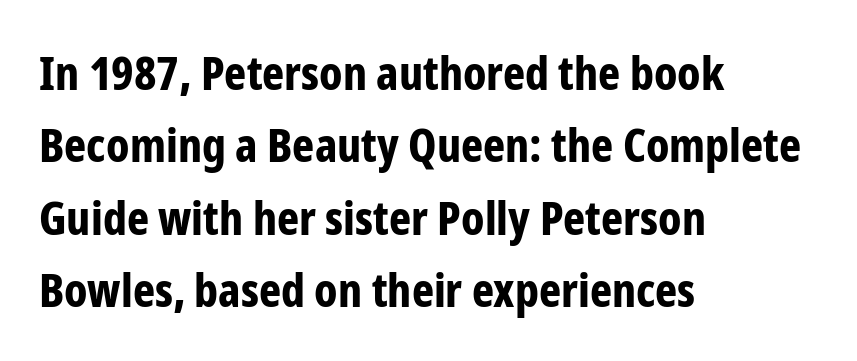
Q: Is the text bold? A: Yes.
Q: Is the text italic (slanted)? A: No, it is upright.
Q: Is the typeface a serif or a sans-serif typeface? A: Sans-serif.
Q: Is the text underlined? A: No.
Q: How is the paragraph aligned? A: Left-aligned.
Q: Is the spacing between letters normal or unusually wide? A: Normal.
Q: Is the spacing between lines tight, normal or loose? A: Normal.
Q: Width (condensed, normal, or wide)? A: Condensed.
Q: Stroke contrast? A: Low.
Q: x-height? A: Medium.
Q: Monospaced? A: No.
